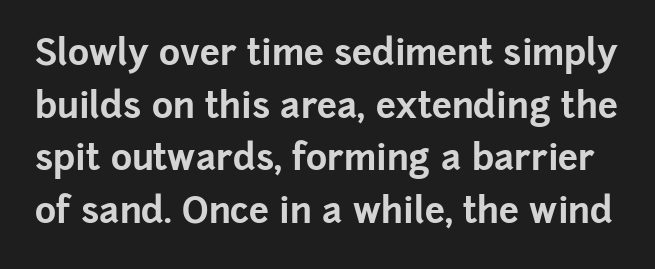
The image shows 36 px bold sans-serif type, upright; set normal line spacing (1.46x), normal letter spacing, not underlined; low stroke contrast and a medium x-height.
